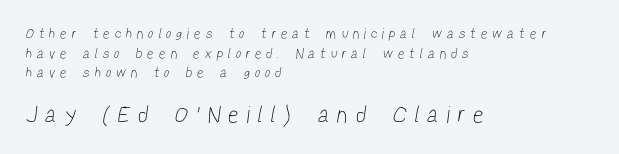
Q: Is the text bold? A: No.
Q: Is the text underlined? A: No.
Q: How is the paragraph aligned? A: Left-aligned.
Q: Is the spacing between letters normal or unusually wide? A: Unusually wide.
Q: Is the spacing between lines tight, normal or loose? A: Normal.
Q: Which block of text is set in a larger size, the first (top) or the second (bottom)? A: The second (bottom) one.
